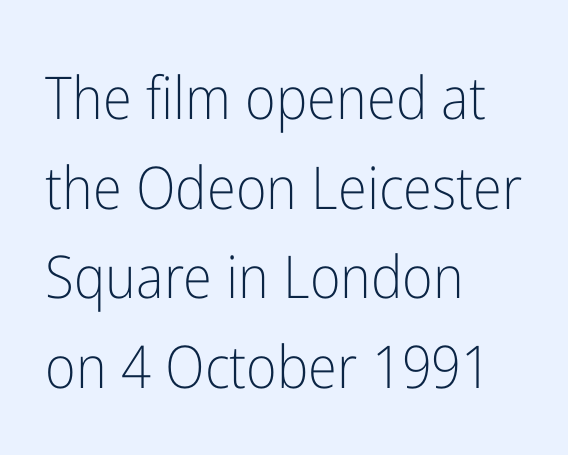
{"serif": "no", "italic": "no", "bold": "no", "weight": "light", "width": "condensed", "stroke_contrast": "low", "x_height": "medium", "monospaced": "no", "underline": "no", "align": "left", "line_spacing": "normal", "line_spacing_ratio": 1.52, "letter_spacing": "normal", "letter_spacing_em": 0.0, "glyph_px": 59}
